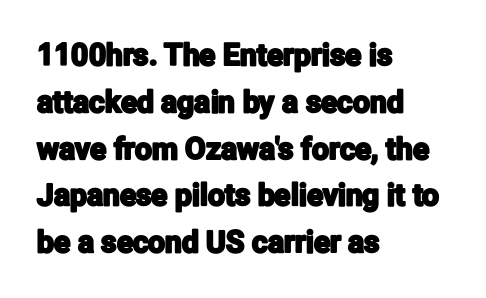
Q: Is the text italic (slanted)? A: No, it is upright.
Q: Is the typeface a serif or a sans-serif typeface? A: Sans-serif.
Q: Is the text underlined? A: No.
Q: How is the paragraph aligned? A: Left-aligned.
Q: Is the spacing between letters normal or unusually wide? A: Normal.
Q: Is the spacing between lines tight, normal or loose? A: Normal.
Q: Width (condensed, normal, or wide)? A: Condensed.
Q: Stroke contrast? A: Low.
Q: x-height? A: Medium.
Q: Monospaced? A: No.
